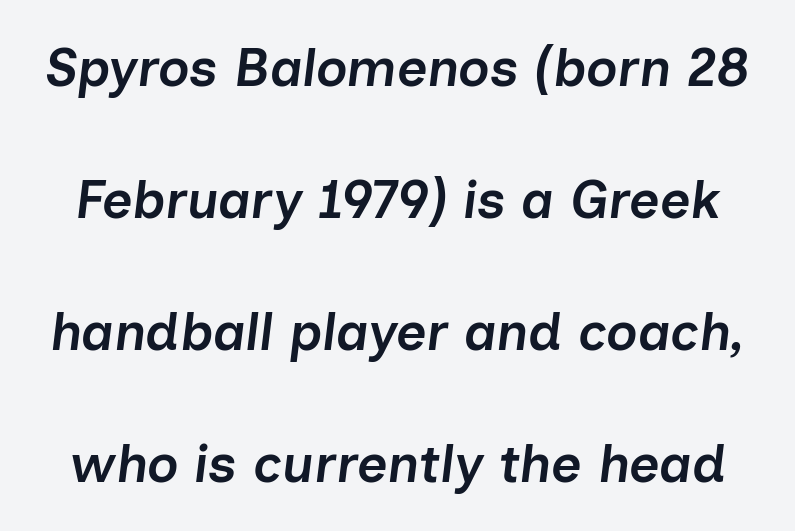
Q: Is the text bold? A: Semi-bold.
Q: Is the text italic (slanted)? A: Yes, it leans right by about 7 degrees.
Q: Is the text underlined? A: No.
Q: Is the spacing between letters normal or unusually wide? A: Normal.
Q: Is the spacing between lines tight, normal or loose? A: Loose.
Q: Width (condensed, normal, or wide)? A: Normal.
Q: Stroke contrast? A: Low.
Q: x-height? A: Medium.
Q: Monospaced? A: No.
